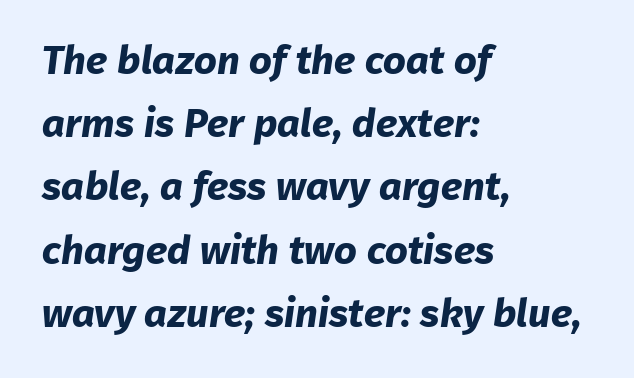
Q: Is the text bold? A: Yes.
Q: Is the typeface a serif or a sans-serif typeface? A: Sans-serif.
Q: Is the text underlined? A: No.
Q: How is the paragraph aligned? A: Left-aligned.
Q: Is the spacing between letters normal or unusually wide? A: Normal.
Q: Is the spacing between lines tight, normal or loose? A: Normal.
Q: Width (condensed, normal, or wide)? A: Normal.
Q: Stroke contrast? A: Low.
Q: x-height? A: Medium.
Q: Monospaced? A: No.
